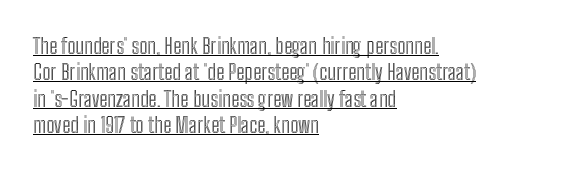
{"italic": "no", "underline": "yes", "align": "left", "line_spacing": "normal", "line_spacing_ratio": 1.26, "letter_spacing": "normal", "letter_spacing_em": 0.0, "glyph_px": 21}
